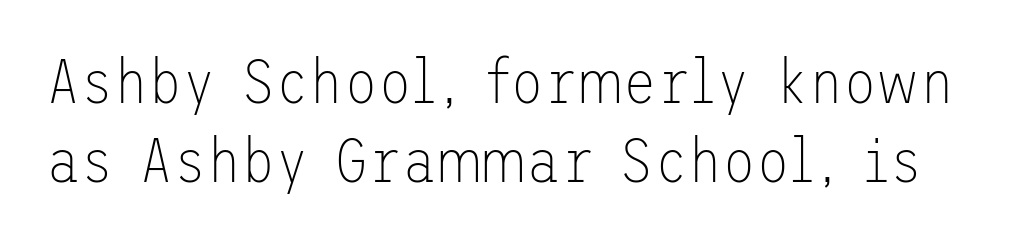
The image shows 62 px thin sans-serif type, upright; set normal line spacing (1.28x), normal letter spacing, not underlined; low stroke contrast and a medium x-height.
